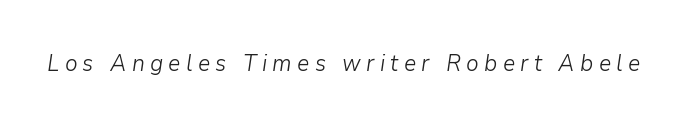
Stroke thickness stays within the range of a standard reading face or lighter. Anything drawn beneath the words? Only blank space. The typography opts for an oblique posture over an upright one. The rendering inserts visible extra space after every character.
